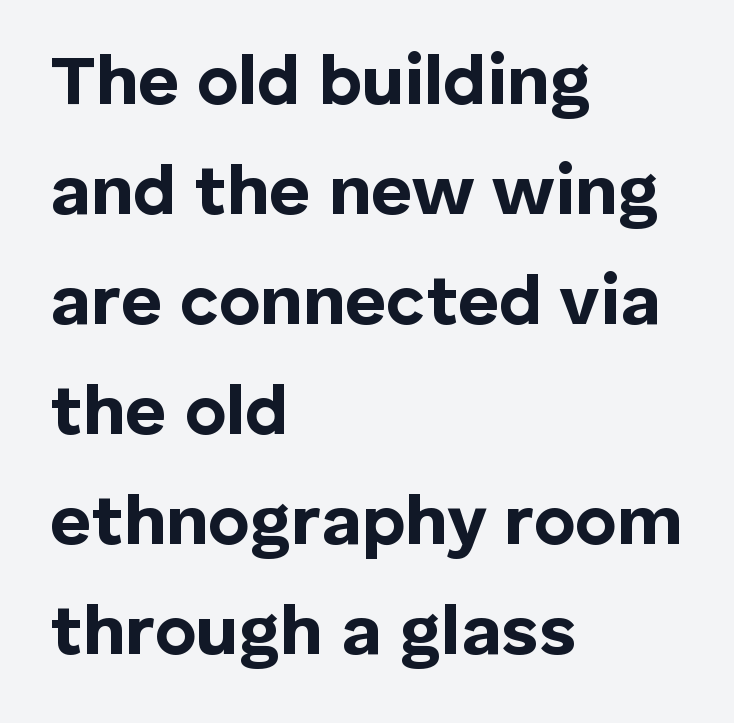
The rendering keeps characters at their native spacing. The string is rendered with underlining switched off. As a designer I'd log this as weight 700, bold. The line-height multiplier appears to be the usual default. To sum up the face: it is a sans, with no serifs. This sample has the flowing, uneven cadence of proportional lettering.
